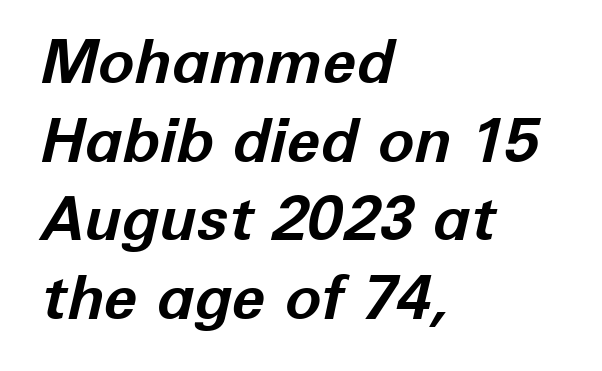
The image shows 61 px bold type, italic (leaning right); set left-aligned, normal line spacing (1.29x), normal letter spacing, not underlined; low stroke contrast and a medium x-height.
